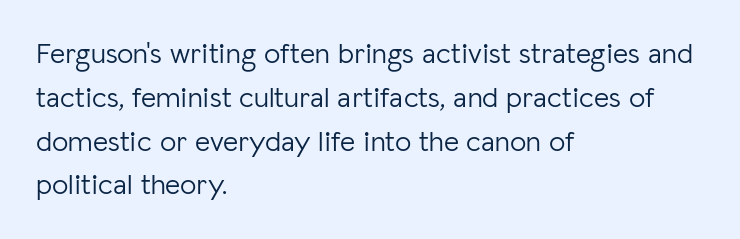
The image shows 29 px light sans-serif type, upright; set left-aligned, normal line spacing (1.51x), normal letter spacing, not underlined; low stroke contrast and a medium x-height.
